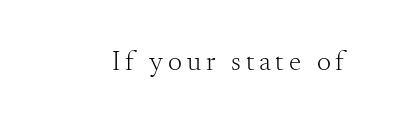
Unlike a clean sans, this face finishes its strokes with serifs. Posture: upright roman. Proportional: the letters do not fall into vertical columns. Stems and bowls with no extra thickness — not bold. Honestly, there is no underline to notice here at all.
